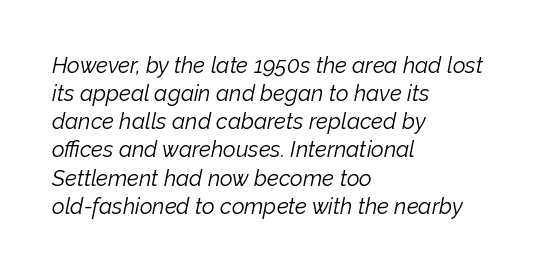
Only glyphs here, with clear space below each row. The specimen reads as italic at a glance. The passage shown stacks its lines at a standard gap. Which margin do the lines hug? The left one — the right edge is uneven. Each stroke keeps to a modest, everyday thickness or less. The face used here is rendered with its standard letterfit.
